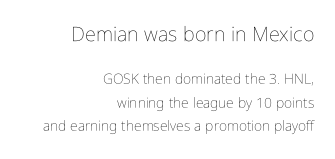
The image shows 20 px text type, upright; set right-aligned, normal line spacing (1.67x), normal letter spacing, not underlined; the first (top) block is 1.43x larger.
